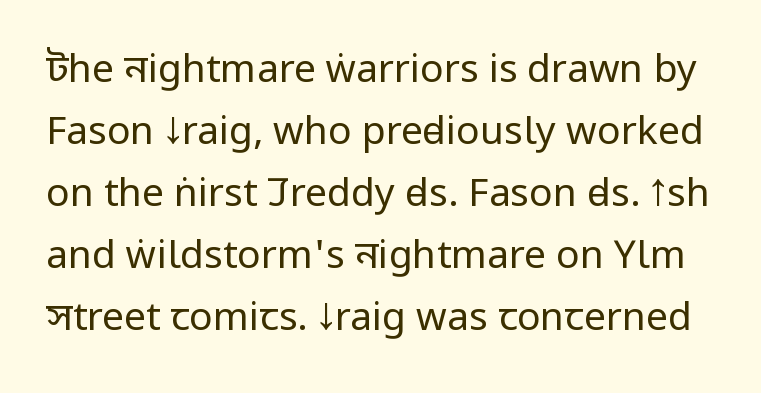
The image shows 39 px regular-weight, condensed sans-serif type, upright; set normal line spacing (1.59x), normal letter spacing, not underlined; low stroke contrast and a large x-height.
